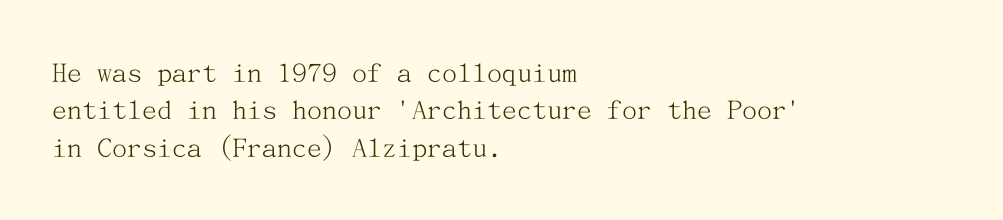
Classification — serif. Is the block centered? No — it sits flush against the left margin. The strip under each line holds only bare page. Is the letter spacing exaggerated? No — it looks like the ordinary default. On a weight scale, this lands at 450 or below.
